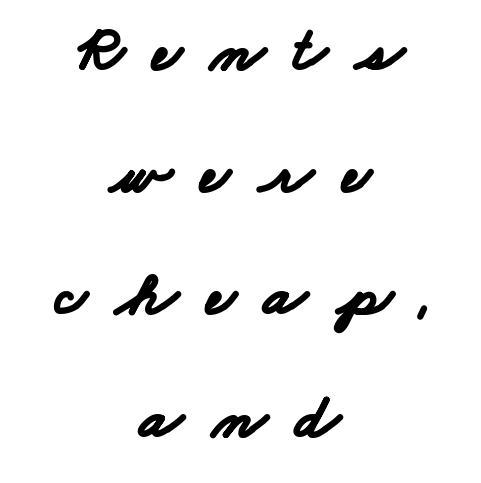
Q: Is the text bold? A: Yes.
Q: Is the typeface a serif or a sans-serif typeface? A: Sans-serif.
Q: Is the text underlined? A: No.
Q: How is the paragraph aligned? A: Centered.
Q: Is the spacing between letters normal or unusually wide? A: Unusually wide.
Q: Is the spacing between lines tight, normal or loose? A: Loose.
Q: Width (condensed, normal, or wide)? A: Wide.
Q: Stroke contrast? A: Low.
Q: x-height? A: Small.
Q: Monospaced? A: No.
